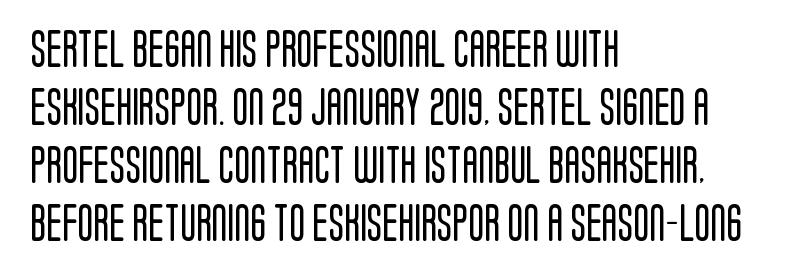
Q: Is the text bold? A: No.
Q: Is the text italic (slanted)? A: No, it is upright.
Q: Is the typeface a serif or a sans-serif typeface? A: Sans-serif.
Q: Is the text underlined? A: No.
Q: How is the paragraph aligned? A: Left-aligned.
Q: Is the spacing between letters normal or unusually wide? A: Normal.
Q: Is the spacing between lines tight, normal or loose? A: Normal.
Q: Width (condensed, normal, or wide)? A: Condensed.
Q: Stroke contrast? A: Low.
Q: x-height? A: Large.
Q: Monospaced? A: No.
